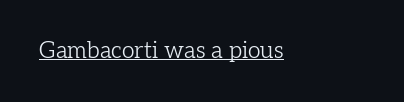
Somebody hit Ctrl+U on this one — the words are underlined. Where is the straight margin? On the left. Does extra space separate the letters? No, they use regular spacing. Weight class: somewhere from thin through regular. Vertical strokes here are truly vertical.
